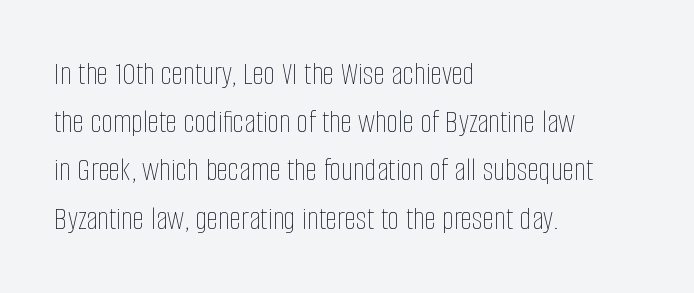
Characters remain perfectly vertical along every line. Compared with a centered layout, this one pins lines to the left instead. The space between consecutive lines is moderate. This rendering features lettering with no underline.
